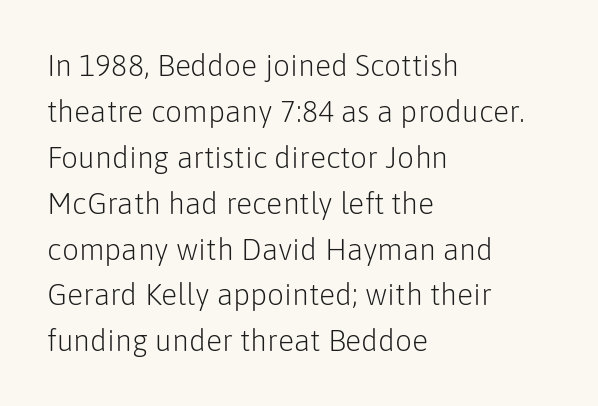
{"serif": "no", "italic": "no", "bold": "no", "weight": "light", "width": "normal", "stroke_contrast": "low", "x_height": "medium", "monospaced": "no", "underline": "no", "align": "left", "line_spacing": "normal", "line_spacing_ratio": 1.53, "letter_spacing": "normal", "letter_spacing_em": 0.0, "glyph_px": 30}
